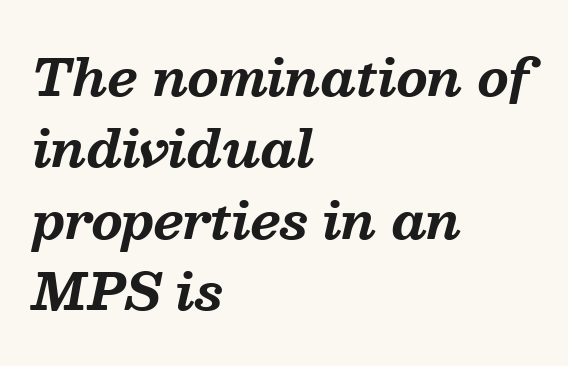
{"serif": "yes", "italic": "yes", "lean": "right", "slant_degrees": 13, "bold": "yes", "weight": "bold", "width": "normal", "stroke_contrast": "medium", "x_height": "medium", "monospaced": "no", "underline": "no", "align": "left", "line_spacing": "normal", "line_spacing_ratio": 1.43, "letter_spacing": "normal", "letter_spacing_em": 0.0, "glyph_px": 50}
